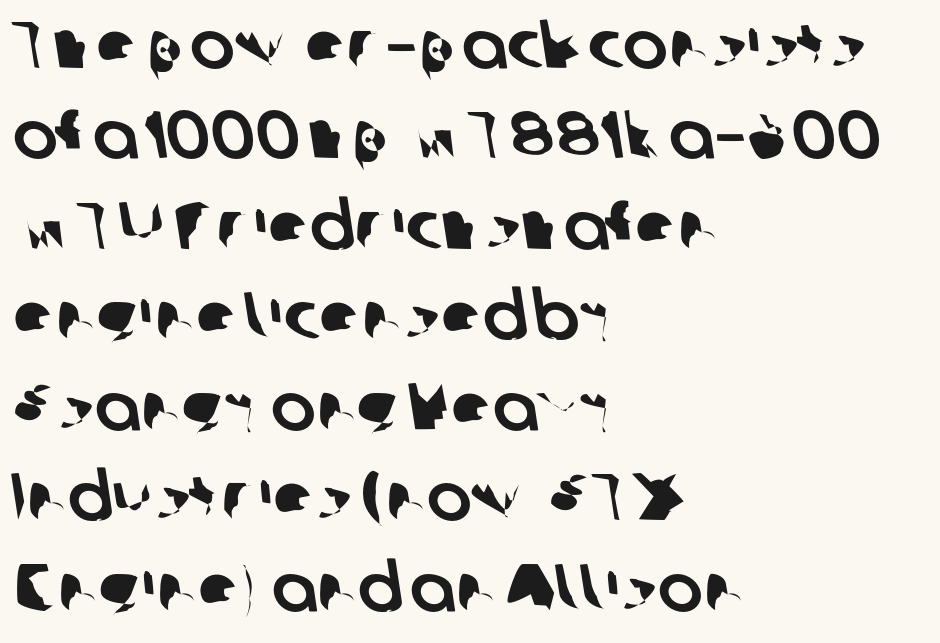
Q: Is the typeface a serif or a sans-serif typeface? A: Sans-serif.
Q: Is the text underlined? A: No.
Q: How is the paragraph aligned? A: Left-aligned.
Q: Is the spacing between letters normal or unusually wide? A: Normal.
Q: Is the spacing between lines tight, normal or loose? A: Normal.
Q: Width (condensed, normal, or wide)? A: Normal.
Q: Stroke contrast? A: Low.
Q: x-height? A: Medium.
Q: Monospaced? A: No.
